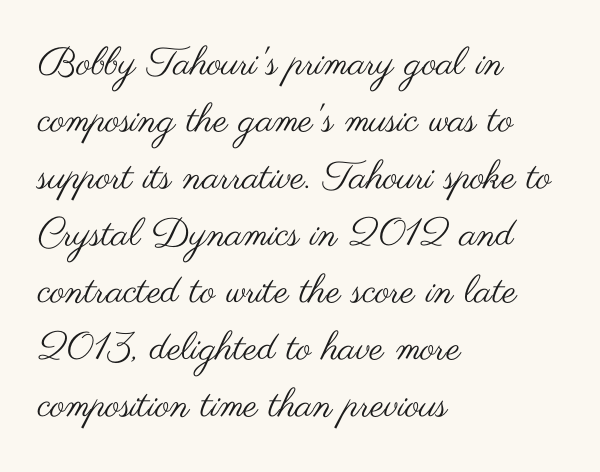
{"serif": "no", "bold": "no", "weight": "regular", "width": "wide", "stroke_contrast": "medium", "x_height": "small", "monospaced": "no", "underline": "no", "align": "left", "line_spacing": "normal", "line_spacing_ratio": 1.46, "letter_spacing": "normal", "letter_spacing_em": 0.0, "glyph_px": 39}
